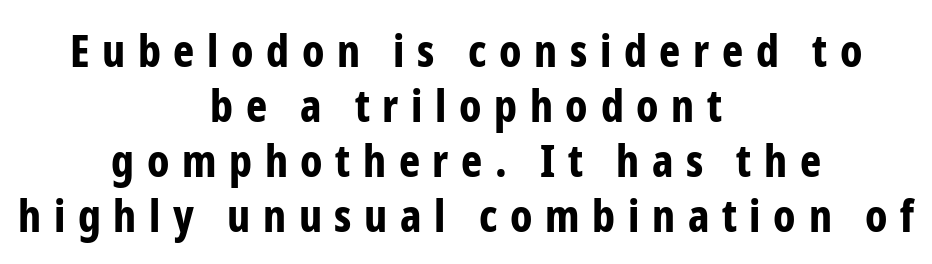
The image shows 45 px bold, condensed sans-serif type, upright; set centered, line spacing 1.22x, unusually wide letter spacing (+0.28 em), not underlined; low stroke contrast and a medium x-height.
